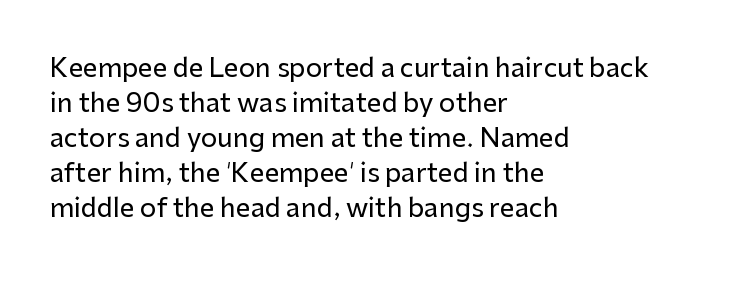
{"italic": "no", "underline": "no", "align": "left", "line_spacing": "normal", "line_spacing_ratio": 1.35, "letter_spacing": "normal", "letter_spacing_em": 0.0, "glyph_px": 26}
